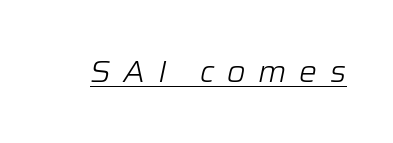
{"italic": "yes", "lean": "right", "slant_degrees": 12, "bold": "no", "weight": "light", "width": "normal", "stroke_contrast": "low", "x_height": "medium", "monospaced": "no", "underline": "yes", "letter_spacing": "wide", "letter_spacing_em": 0.42, "glyph_px": 30}
